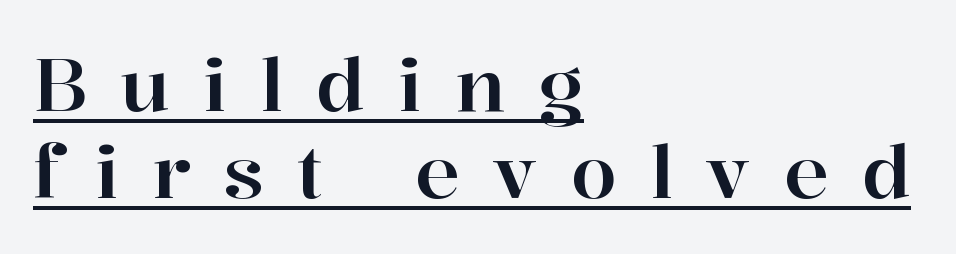
Q: Is the text italic (slanted)? A: No, it is upright.
Q: Is the typeface a serif or a sans-serif typeface? A: Serif.
Q: Is the text underlined? A: Yes.
Q: How is the paragraph aligned? A: Left-aligned.
Q: Is the spacing between letters normal or unusually wide? A: Unusually wide.
Q: Width (condensed, normal, or wide)? A: Normal.
Q: Stroke contrast? A: High.
Q: x-height? A: Medium.
Q: Monospaced? A: No.
